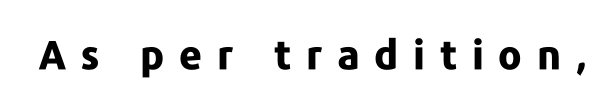
Q: Is the text bold? A: Yes.
Q: Is the text italic (slanted)? A: No, it is upright.
Q: Is the typeface a serif or a sans-serif typeface? A: Sans-serif.
Q: Is the text underlined? A: No.
Q: Is the spacing between letters normal or unusually wide? A: Unusually wide.
Q: Width (condensed, normal, or wide)? A: Normal.
Q: Stroke contrast? A: Low.
Q: x-height? A: Medium.
Q: Monospaced? A: No.
